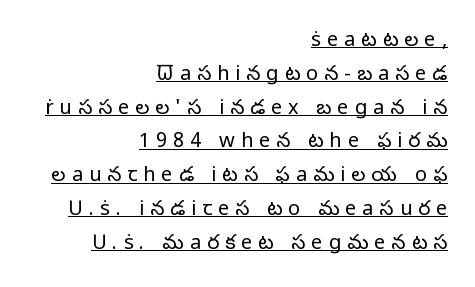
The image shows 20 px text type, upright; set right-aligned, normal line spacing (1.69x), unusually wide letter spacing (+0.3 em), underlined.
